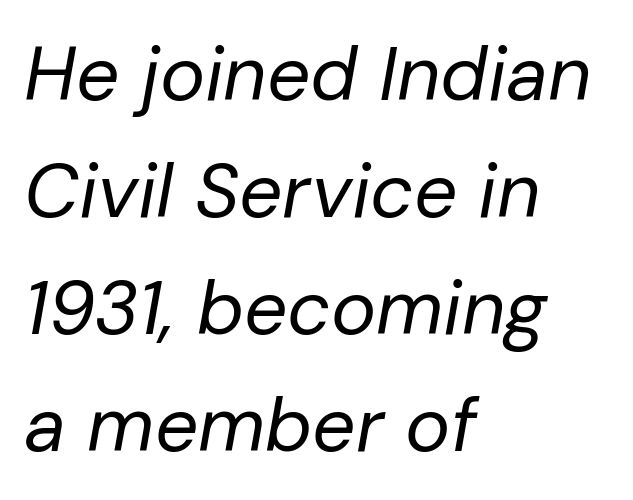
{"italic": "yes", "lean": "right", "slant_degrees": 10, "bold": "no", "weight": "regular", "width": "normal", "stroke_contrast": "low", "x_height": "medium", "monospaced": "no", "underline": "no", "align": "left", "line_spacing": "normal", "line_spacing_ratio": 1.54, "letter_spacing": "normal", "letter_spacing_em": 0.0, "glyph_px": 76}
